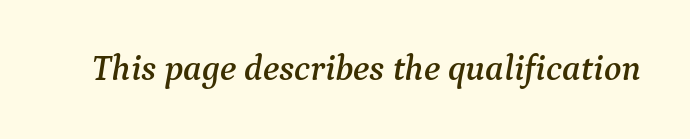
{"serif": "yes", "italic": "yes", "lean": "right", "slant_degrees": 9, "width": "normal", "stroke_contrast": "medium", "x_height": "medium", "monospaced": "no", "underline": "no", "letter_spacing": "normal", "letter_spacing_em": 0.0, "glyph_px": 36}
